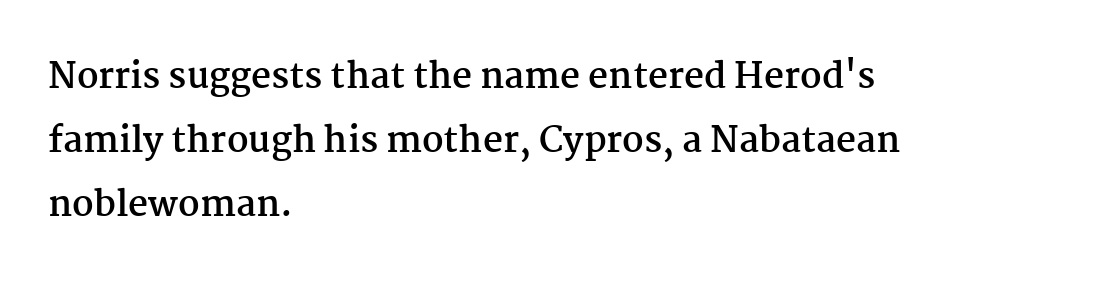
The image shows 35 px semibold serif type, upright; set left-aligned, line spacing 1.83x, normal letter spacing, not underlined; medium stroke contrast and a medium x-height.
